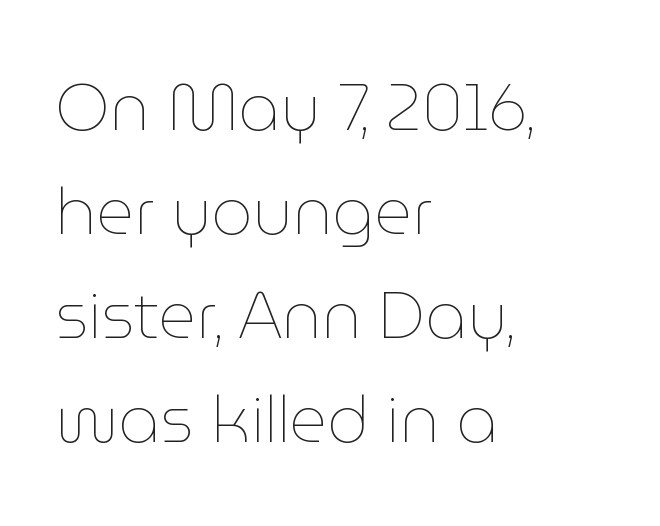
{"italic": "no", "bold": "no", "weight": "thin", "width": "normal", "stroke_contrast": "low", "x_height": "medium", "monospaced": "no", "underline": "no", "align": "left", "line_spacing": "normal", "line_spacing_ratio": 1.6, "letter_spacing": "normal", "letter_spacing_em": 0.0, "glyph_px": 65}
